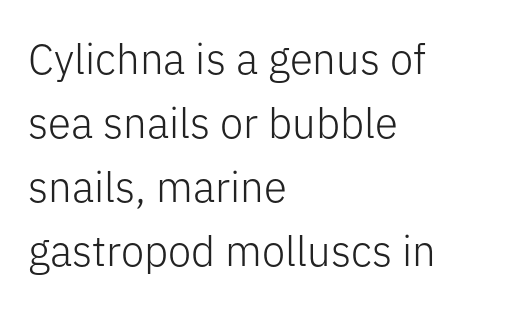
Q: Is the text bold? A: No.
Q: Is the text italic (slanted)? A: No, it is upright.
Q: Is the typeface a serif or a sans-serif typeface? A: Sans-serif.
Q: Is the text underlined? A: No.
Q: How is the paragraph aligned? A: Left-aligned.
Q: Is the spacing between letters normal or unusually wide? A: Normal.
Q: Is the spacing between lines tight, normal or loose? A: Normal.
Q: Width (condensed, normal, or wide)? A: Normal.
Q: Stroke contrast? A: Low.
Q: x-height? A: Medium.
Q: Monospaced? A: No.
